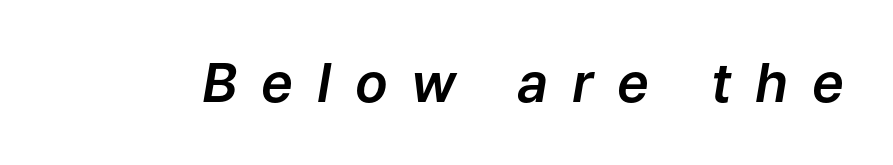
The typography opts for an oblique posture over an upright one. Observe the wide spacing: letters keep a clear distance from each other. Glance below the letters and you will spot only blank space. You could not count columns in this text — the font is proportionally spaced.
